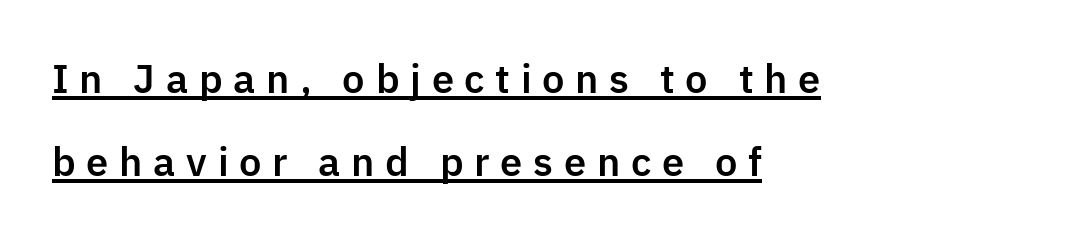
{"serif": "no", "italic": "no", "width": "normal", "stroke_contrast": "low", "x_height": "medium", "monospaced": "no", "underline": "yes", "align": "left", "line_spacing": "loose", "line_spacing_ratio": 2.19, "letter_spacing": "wide", "letter_spacing_em": 0.28, "glyph_px": 38}
